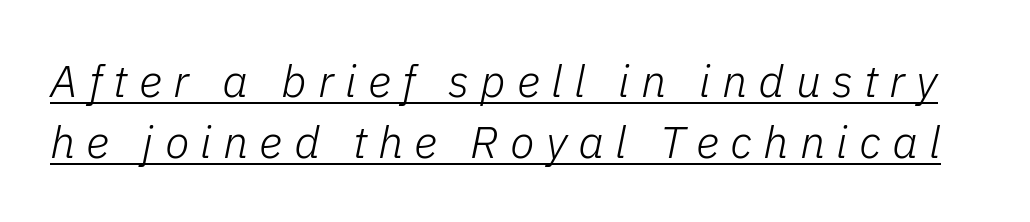
{"italic": "yes", "lean": "right", "slant_degrees": 11, "bold": "no", "weight": "light", "width": "normal", "stroke_contrast": "low", "x_height": "medium", "monospaced": "no", "underline": "yes", "line_spacing": "normal", "line_spacing_ratio": 1.36, "letter_spacing": "wide", "letter_spacing_em": 0.25, "glyph_px": 45}
